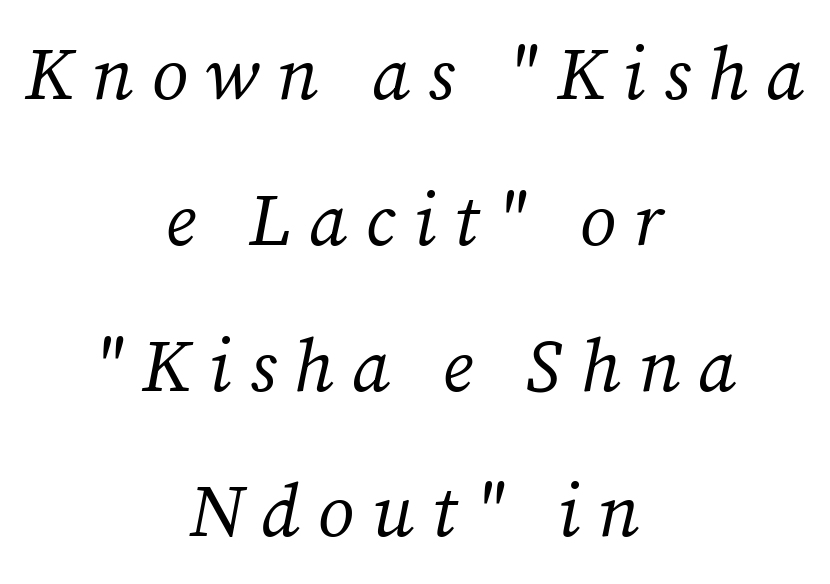
The image shows 74 px regular-weight serif type, italic (leaning right); set centered, loose line spacing (1.97x), unusually wide letter spacing (+0.24 em), not underlined; medium stroke contrast and a medium x-height.
